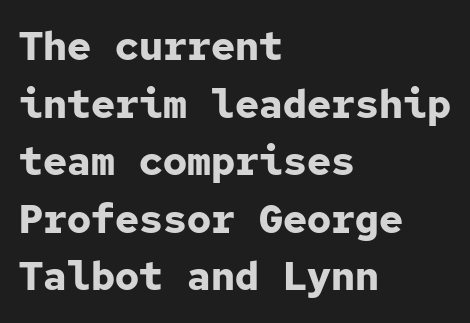
{"serif": "no", "italic": "no", "bold": "yes", "weight": "bold", "width": "normal", "stroke_contrast": "low", "x_height": "medium", "monospaced": "yes", "underline": "no", "align": "left", "line_spacing": "normal", "line_spacing_ratio": 1.44, "letter_spacing": "normal", "letter_spacing_em": 0.0, "glyph_px": 40}
